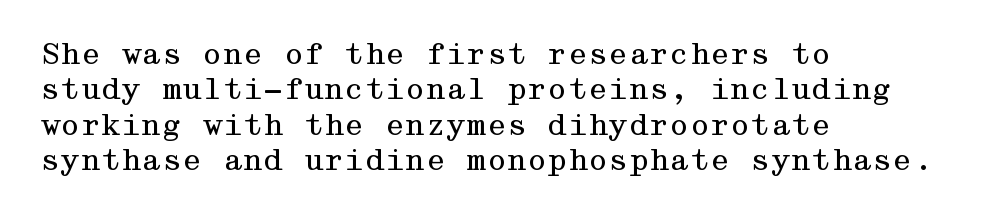
{"serif": "yes", "italic": "no", "bold": "no", "weight": "regular", "width": "wide", "stroke_contrast": "medium", "x_height": "medium", "underline": "no", "align": "left", "line_spacing_ratio": 1.22, "letter_spacing": "normal", "letter_spacing_em": 0.0, "glyph_px": 29}
